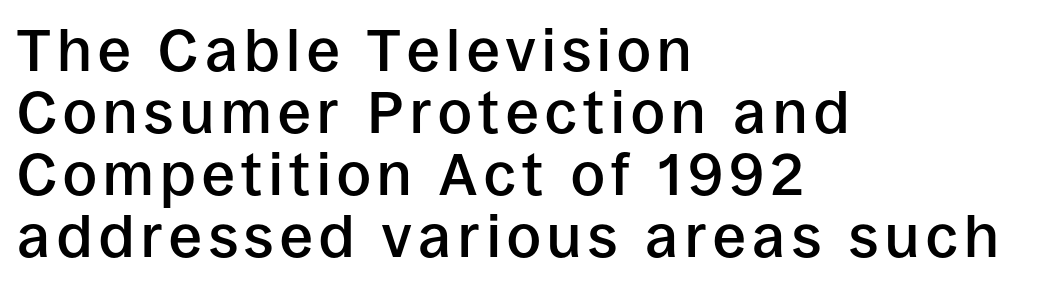
Alignment: flush left. The glyphs in this specimen are sans serif. Vertical strokes here are truly vertical. The face used here is a semibold: visibly heavier than regular, lighter than bold. Vertically, the passage feels compressed, each row crowding the next.
